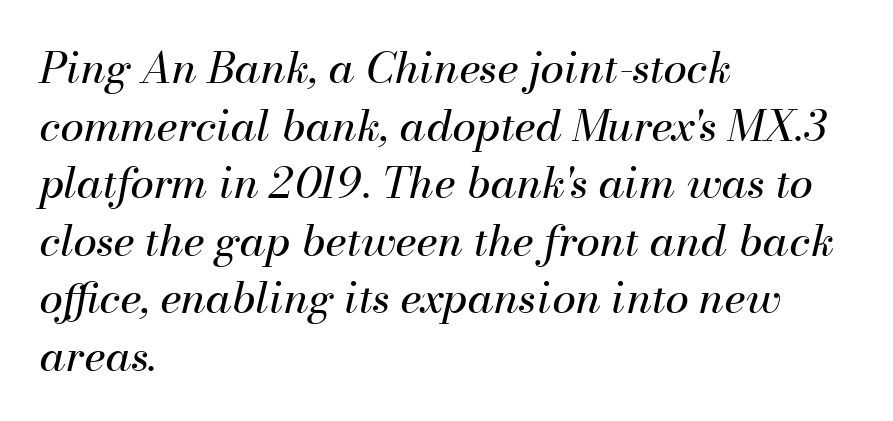
Q: Is the text bold? A: No.
Q: Is the text italic (slanted)? A: Yes, it leans right by about 13 degrees.
Q: Is the text underlined? A: No.
Q: How is the paragraph aligned? A: Left-aligned.
Q: Is the spacing between letters normal or unusually wide? A: Normal.
Q: Is the spacing between lines tight, normal or loose? A: Normal.
Q: Width (condensed, normal, or wide)? A: Normal.
Q: Stroke contrast? A: Medium.
Q: x-height? A: Small.
Q: Monospaced? A: No.
